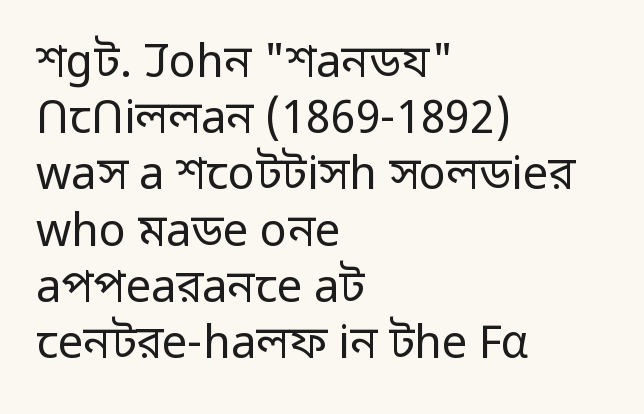
The image shows 45 px regular-weight sans-serif type, upright; set left-aligned, normal line spacing (1.25x), normal letter spacing, not underlined; low stroke contrast and a medium x-height.
